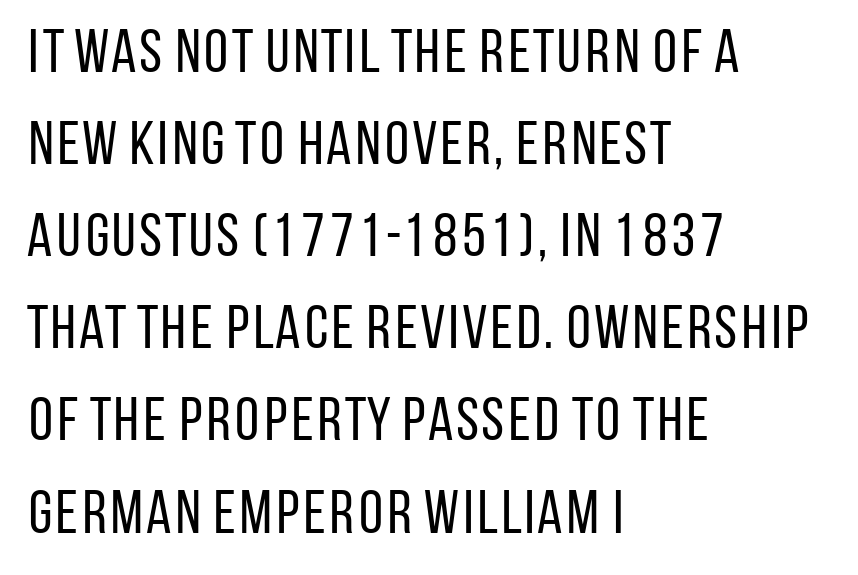
{"serif": "no", "italic": "no", "bold": "no", "weight": "regular", "width": "condensed", "stroke_contrast": "low", "x_height": "large", "monospaced": "no", "underline": "no", "align": "left", "line_spacing": "normal", "line_spacing_ratio": 1.51, "letter_spacing": "normal", "letter_spacing_em": 0.0, "glyph_px": 61}
